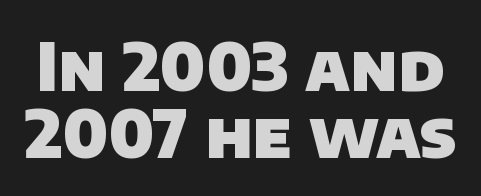
{"serif": "no", "bold": "yes", "weight": "heavy", "width": "normal", "stroke_contrast": "low", "x_height": "large", "monospaced": "no", "underline": "no", "line_spacing": "tight", "line_spacing_ratio": 1.01, "letter_spacing": "normal", "letter_spacing_em": 0.0, "glyph_px": 66}
